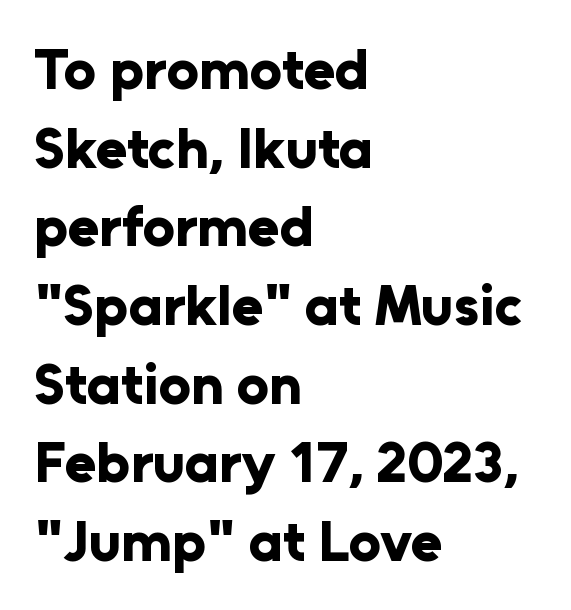
Q: Is the text bold? A: Yes.
Q: Is the text italic (slanted)? A: No, it is upright.
Q: Is the typeface a serif or a sans-serif typeface? A: Sans-serif.
Q: Is the text underlined? A: No.
Q: How is the paragraph aligned? A: Left-aligned.
Q: Is the spacing between letters normal or unusually wide? A: Normal.
Q: Is the spacing between lines tight, normal or loose? A: Normal.
Q: Width (condensed, normal, or wide)? A: Normal.
Q: Stroke contrast? A: Low.
Q: x-height? A: Medium.
Q: Monospaced? A: No.
